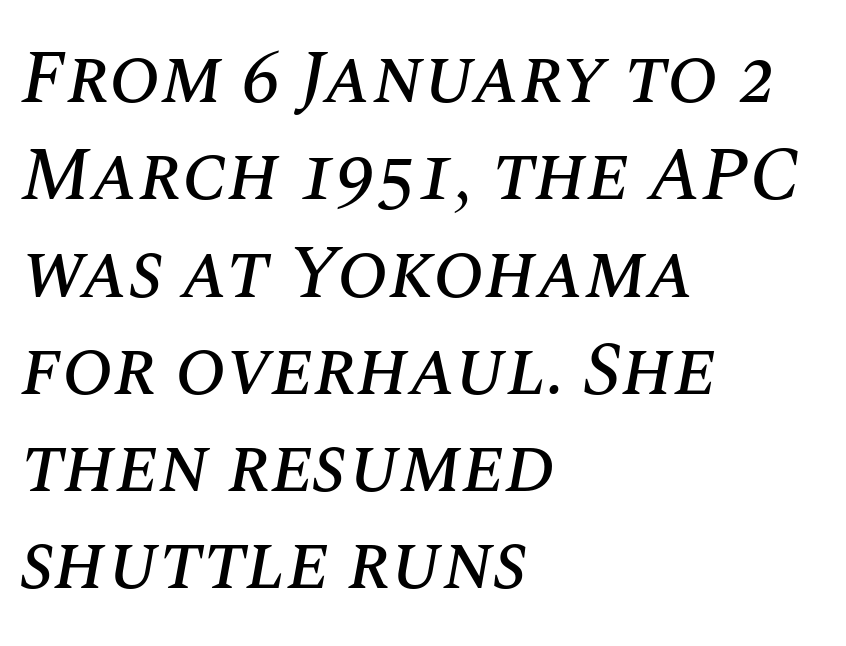
Q: Is the text italic (slanted)? A: Yes, it leans right by about 10 degrees.
Q: Is the text underlined? A: No.
Q: How is the paragraph aligned? A: Left-aligned.
Q: Is the spacing between letters normal or unusually wide? A: Normal.
Q: Is the spacing between lines tight, normal or loose? A: Normal.
Q: Width (condensed, normal, or wide)? A: Normal.
Q: Stroke contrast? A: Medium.
Q: x-height? A: Large.
Q: Monospaced? A: No.
